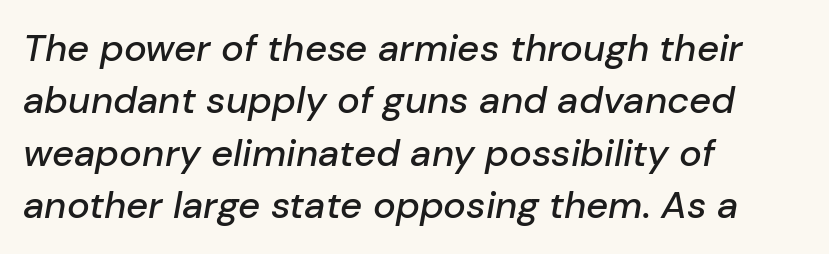
{"italic": "yes", "lean": "right", "slant_degrees": 10, "width": "normal", "stroke_contrast": "low", "x_height": "medium", "monospaced": "no", "underline": "no", "align": "left", "line_spacing": "normal", "line_spacing_ratio": 1.38, "letter_spacing": "normal", "letter_spacing_em": 0.0, "glyph_px": 38}
